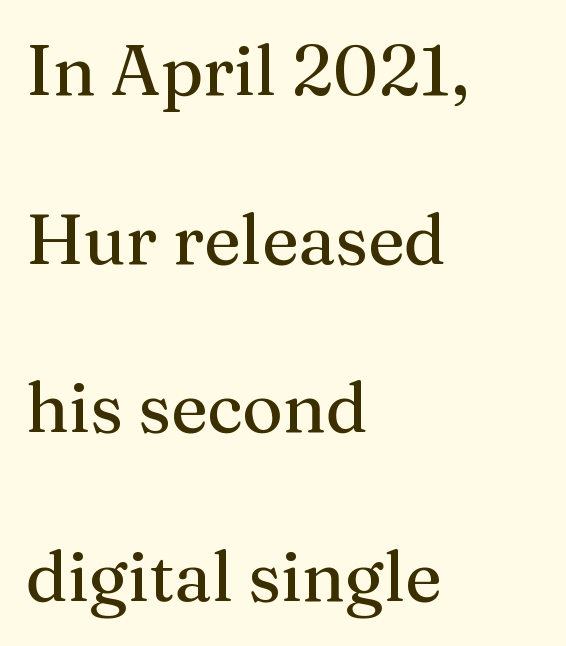
The image shows 70 px serif type, upright; set left-aligned, loose line spacing (2.41x), normal letter spacing, not underlined; medium stroke contrast and a medium x-height.
